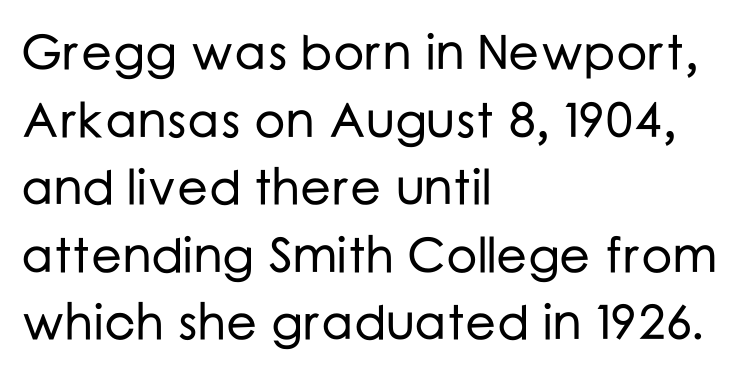
The letters advance in unequal steps, a hallmark of proportional type. Here the glyphs are tracked normally, forming tight word shapes. Anything drawn beneath the words? Only blank space. The rows are spaced the way most documents space them.
